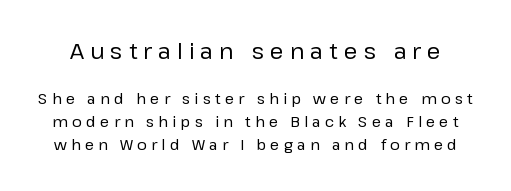
{"italic": "no", "bold": "no", "underline": "no", "line_spacing": "normal", "line_spacing_ratio": 1.55, "letter_spacing": "wide", "letter_spacing_em": 0.28, "larger_block": "first", "size_ratio": 1.47, "glyph_px": 22}
